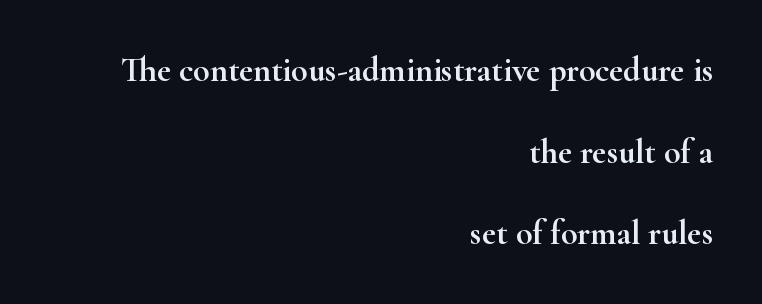
The image shows 34 px wide serif type, upright; set right-aligned, loose line spacing (2.4x), normal letter spacing, not underlined; high stroke contrast and a small x-height.
